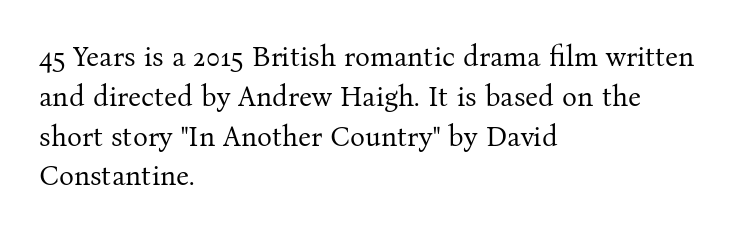
{"serif": "yes", "italic": "no", "bold": "no", "weight": "regular", "width": "normal", "stroke_contrast": "medium", "x_height": "medium", "monospaced": "no", "underline": "no", "align": "left", "line_spacing": "normal", "line_spacing_ratio": 1.42, "letter_spacing": "normal", "letter_spacing_em": 0.0, "glyph_px": 28}
